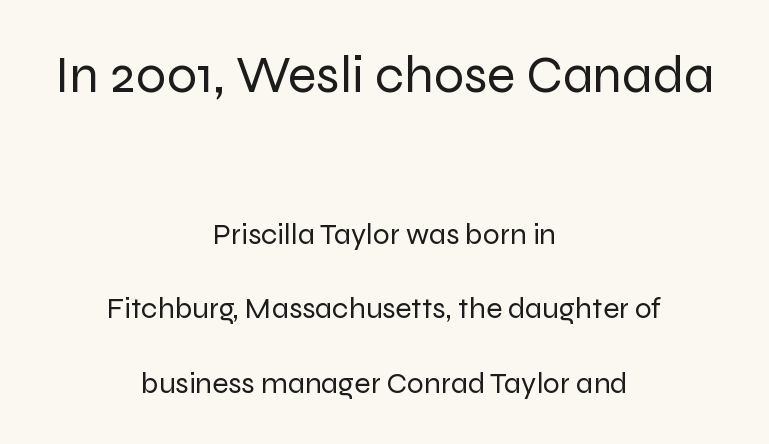
Q: Is the text bold? A: No.
Q: Is the text italic (slanted)? A: No, it is upright.
Q: Is the typeface a serif or a sans-serif typeface? A: Sans-serif.
Q: Is the text underlined? A: No.
Q: How is the paragraph aligned? A: Centered.
Q: Is the spacing between letters normal or unusually wide? A: Normal.
Q: Is the spacing between lines tight, normal or loose? A: Loose.
Q: Which block of text is set in a larger size, the first (top) or the second (bottom)? A: The first (top) one.
Q: Width (condensed, normal, or wide)? A: Normal.
Q: Stroke contrast? A: Low.
Q: x-height? A: Medium.
Q: Monospaced? A: No.
